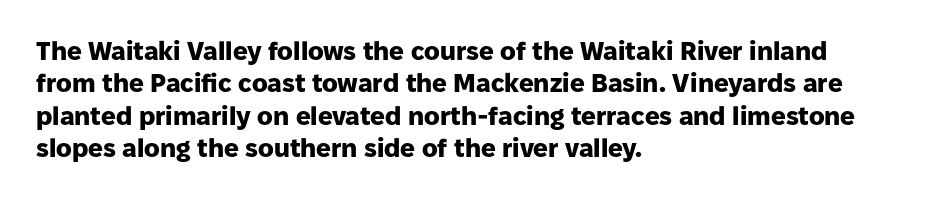
{"italic": "no", "bold": "yes", "underline": "no", "align": "left", "line_spacing": "normal", "line_spacing_ratio": 1.25, "letter_spacing": "normal", "letter_spacing_em": 0.0, "glyph_px": 26}
